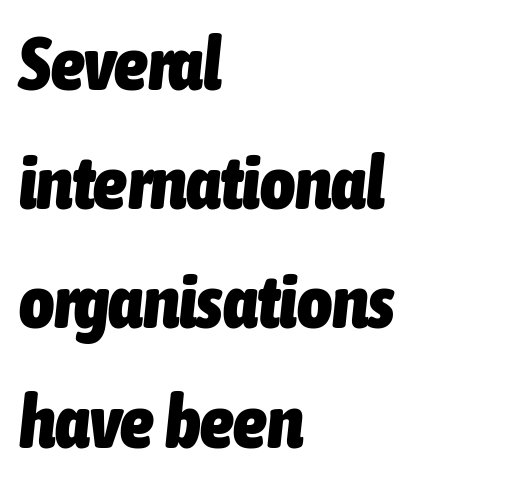
Q: Is the text bold? A: Yes.
Q: Is the text italic (slanted)? A: Yes, it leans right by about 6 degrees.
Q: Is the text underlined? A: No.
Q: How is the paragraph aligned? A: Left-aligned.
Q: Is the spacing between letters normal or unusually wide? A: Normal.
Q: Is the spacing between lines tight, normal or loose? A: Normal.
Q: Width (condensed, normal, or wide)? A: Condensed.
Q: Stroke contrast? A: Low.
Q: x-height? A: Medium.
Q: Monospaced? A: No.
